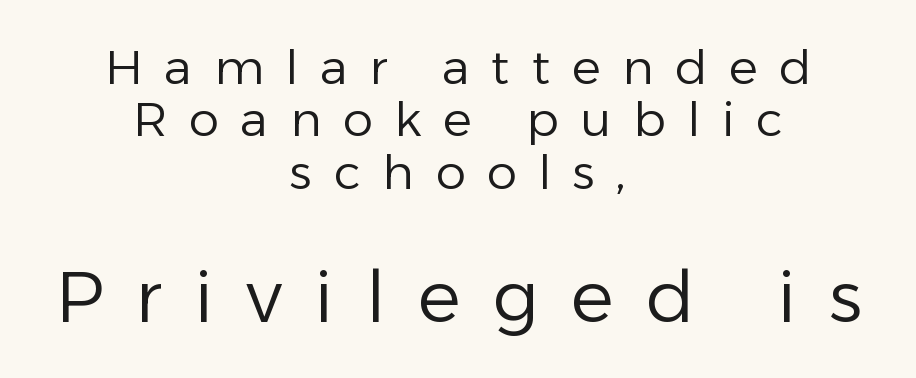
The image shows 72 px regular-weight sans-serif type, upright; set centered, tight line spacing (1.09x), unusually wide letter spacing (+0.45 em), not underlined; the second (bottom) block is 1.5x larger; low stroke contrast and a medium x-height.
